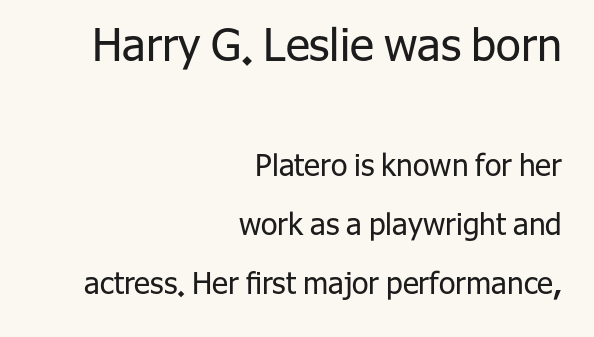
The image shows 45 px regular-weight sans-serif type, upright; set right-aligned, loose line spacing (1.96x), normal letter spacing, not underlined; the first (top) block is 1.5x larger; low stroke contrast and a medium x-height.
